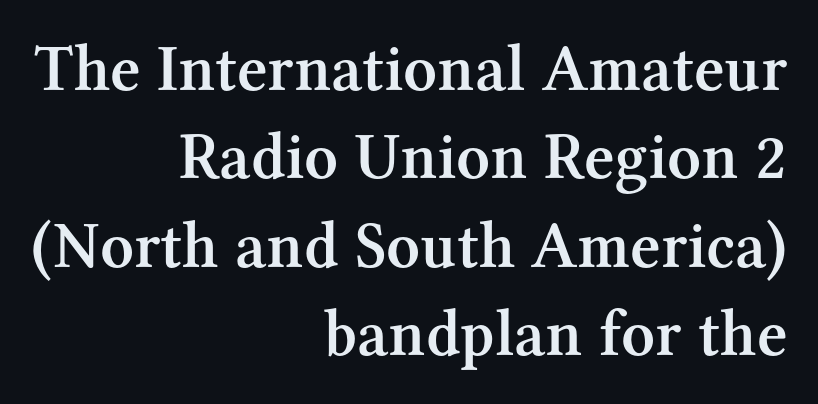
Q: Is the text bold? A: Semi-bold.
Q: Is the text italic (slanted)? A: No, it is upright.
Q: Is the typeface a serif or a sans-serif typeface? A: Serif.
Q: Is the text underlined? A: No.
Q: How is the paragraph aligned? A: Right-aligned.
Q: Is the spacing between letters normal or unusually wide? A: Normal.
Q: Is the spacing between lines tight, normal or loose? A: Normal.
Q: Width (condensed, normal, or wide)? A: Normal.
Q: Stroke contrast? A: Medium.
Q: x-height? A: Medium.
Q: Monospaced? A: No.
